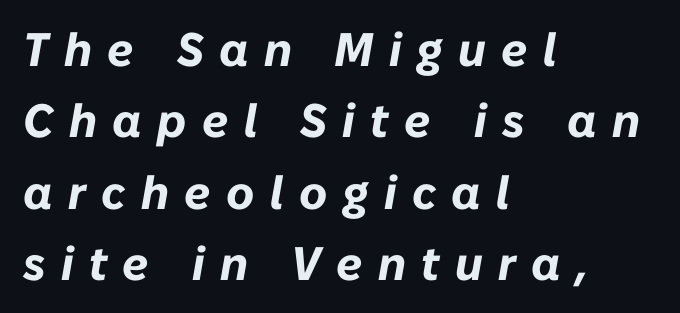
The compositor pushed each line to the left boundary. Every letter is thick-stroked: bold, no question. Is the type slanted? Yes — the strokes lean at a clear angle. Check under the words: just untouched page.
